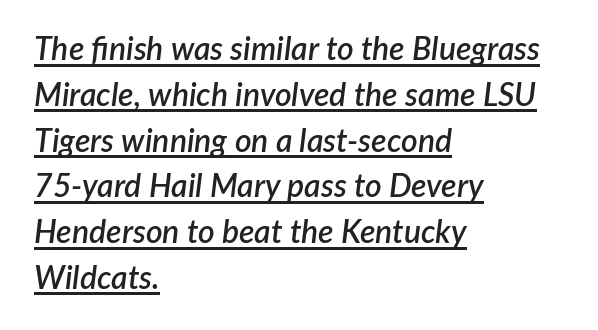
Q: Is the text bold? A: Semi-bold.
Q: Is the text italic (slanted)? A: Yes, it leans right by about 7 degrees.
Q: Is the text underlined? A: Yes.
Q: How is the paragraph aligned? A: Left-aligned.
Q: Is the spacing between letters normal or unusually wide? A: Normal.
Q: Is the spacing between lines tight, normal or loose? A: Normal.
Q: Width (condensed, normal, or wide)? A: Normal.
Q: Stroke contrast? A: Low.
Q: x-height? A: Medium.
Q: Monospaced? A: No.
